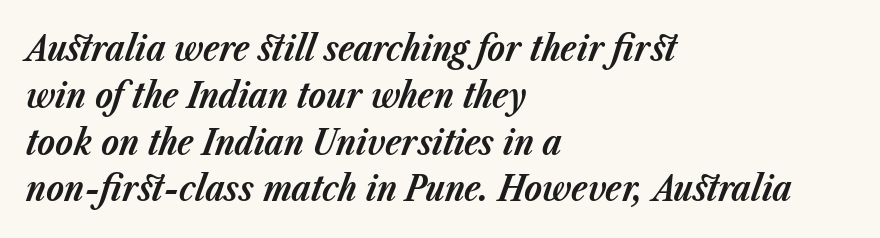
Q: Is the text bold? A: Yes.
Q: Is the text italic (slanted)? A: Yes, it leans right by about 23 degrees.
Q: Is the text underlined? A: No.
Q: How is the paragraph aligned? A: Left-aligned.
Q: Is the spacing between letters normal or unusually wide? A: Normal.
Q: Is the spacing between lines tight, normal or loose? A: Normal.
Q: Width (condensed, normal, or wide)? A: Normal.
Q: Stroke contrast? A: Low.
Q: x-height? A: Medium.
Q: Monospaced? A: No.
